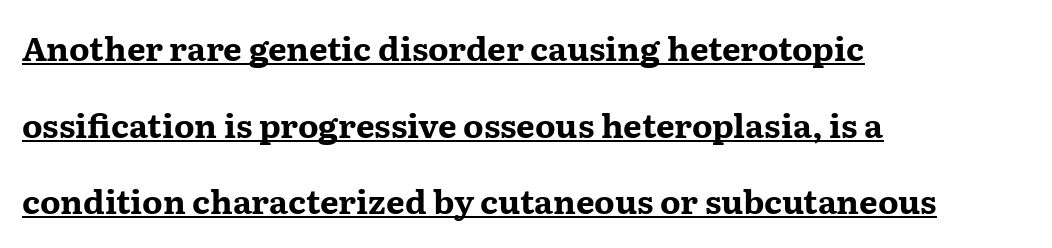
{"serif": "yes", "italic": "no", "bold": "yes", "weight": "bold", "width": "wide", "stroke_contrast": "medium", "x_height": "medium", "monospaced": "no", "underline": "yes", "align": "left", "line_spacing": "loose", "line_spacing_ratio": 2.32, "letter_spacing": "normal", "letter_spacing_em": 0.0, "glyph_px": 33}
